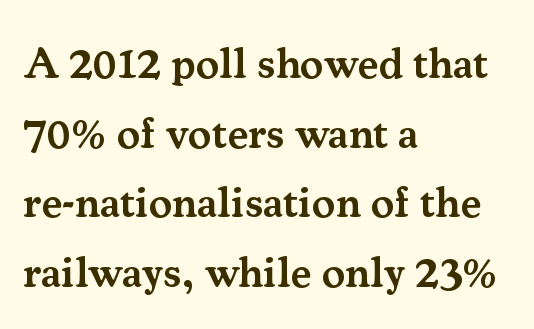
{"serif": "yes", "italic": "no", "bold": "semi", "weight": "semibold", "width": "normal", "stroke_contrast": "medium", "x_height": "small", "monospaced": "no", "underline": "no", "align": "left", "line_spacing": "normal", "line_spacing_ratio": 1.58, "letter_spacing": "normal", "letter_spacing_em": 0.0, "glyph_px": 44}
